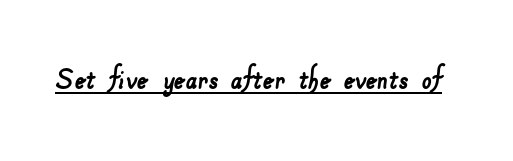
The image shows 35 px sans-serif type; set normal letter spacing, underlined; low stroke contrast and a small x-height.
